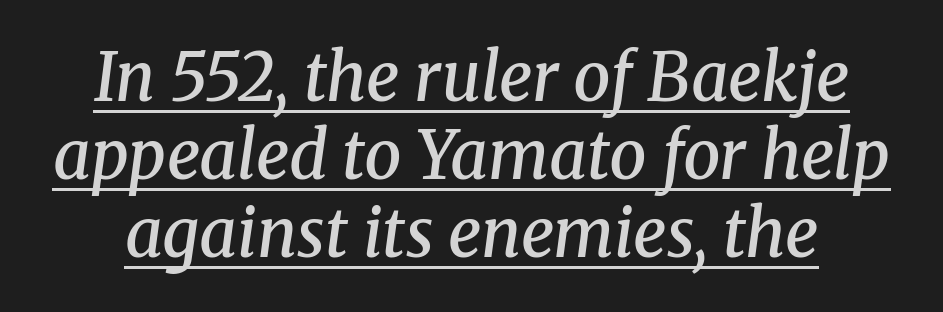
{"serif": "yes", "italic": "yes", "lean": "right", "slant_degrees": 8, "bold": "semi", "weight": "semibold", "width": "normal", "stroke_contrast": "medium", "x_height": "medium", "monospaced": "no", "underline": "yes", "line_spacing_ratio": 1.18, "letter_spacing": "normal", "letter_spacing_em": 0.0, "glyph_px": 66}
